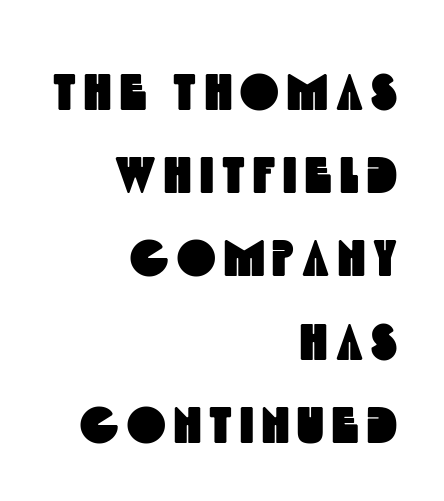
Anything drawn beneath the words? Only blank space. Is there much room between lines? A standard amount, neither cramped nor airy. If you drew a ruler down the right edge, every line would touch it. Here the designer chose a conventional face with non-uniform glyph widths. The typeface chosen for these lines omits serifs.
